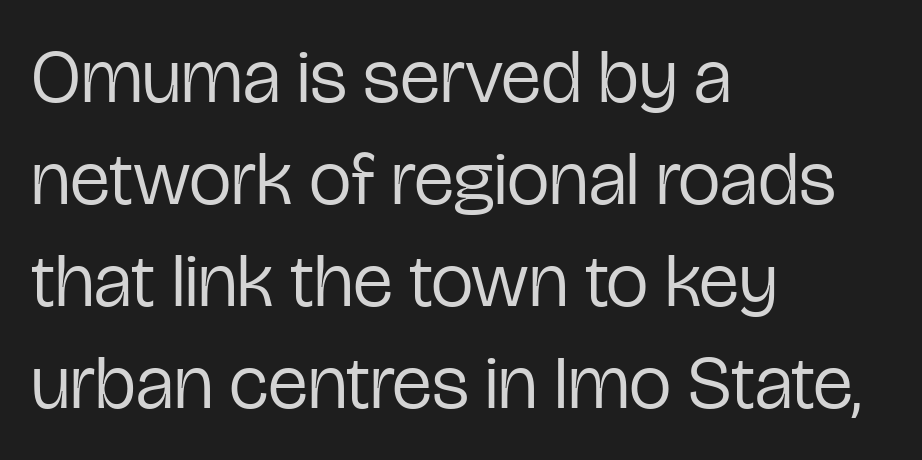
{"serif": "no", "italic": "no", "bold": "no", "weight": "regular", "width": "condensed", "stroke_contrast": "low", "x_height": "medium", "monospaced": "no", "underline": "no", "align": "left", "line_spacing": "normal", "line_spacing_ratio": 1.34, "letter_spacing": "normal", "letter_spacing_em": 0.0, "glyph_px": 76}
